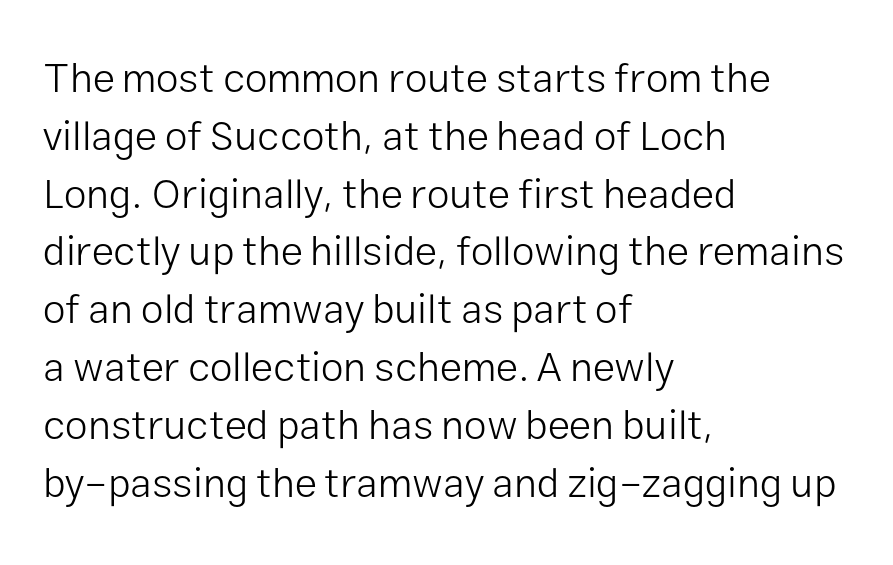
The image shows 41 px light sans-serif type, upright; set left-aligned, normal line spacing (1.41x), normal letter spacing, not underlined; low stroke contrast and a medium x-height.
